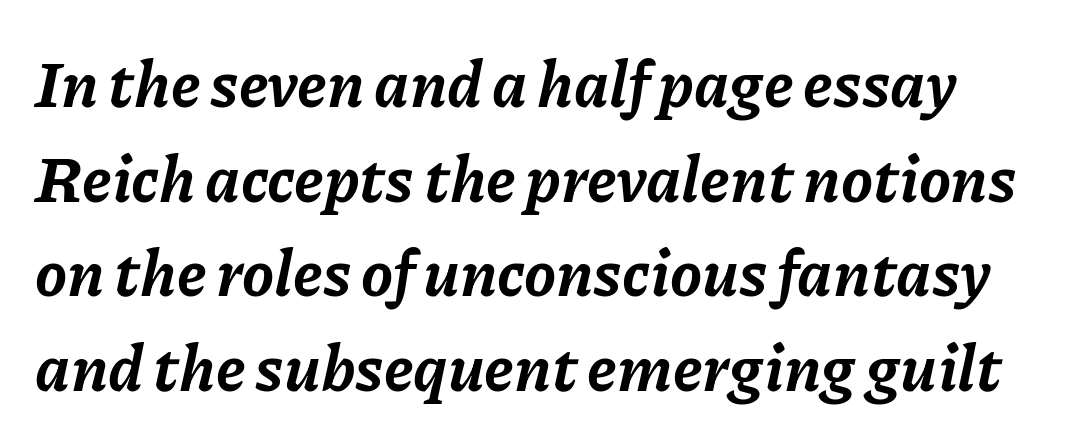
The image shows 64 px bold type, italic (leaning right); set normal line spacing (1.48x), normal letter spacing, not underlined; low stroke contrast and a medium x-height.
